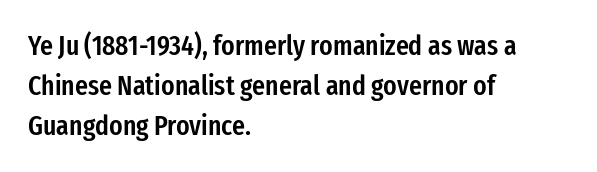
All the whitespace from short lines collects on the right. These lines carry some extra weight — a demibold, not a full bold. Only glyphs here, with clear space below each row. The rendering keeps characters at their native spacing. Vertical strokes here are truly vertical.
